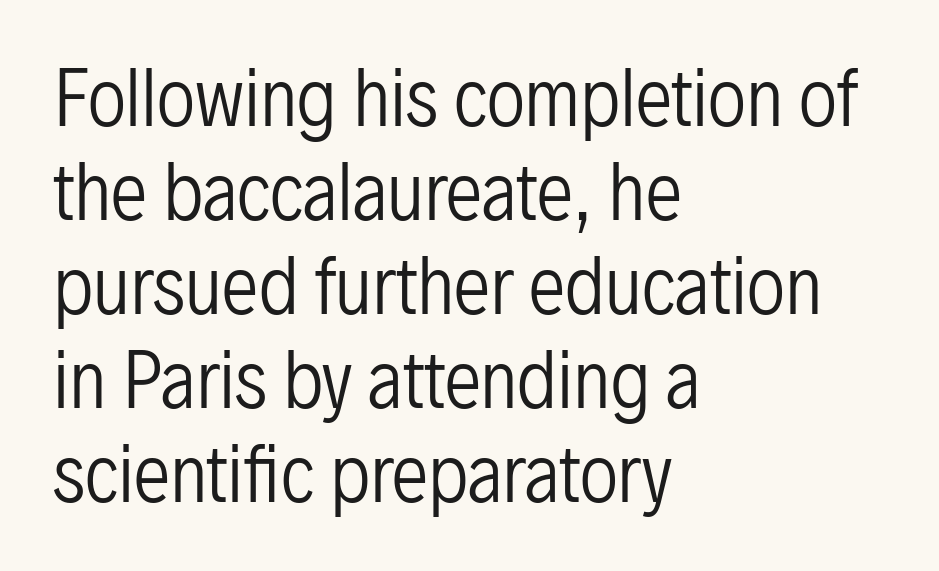
The text block is weighted toward the left margin, trailing off unevenly rightward. This sample uses an upright cut, with every glyph sitting square on the baseline. The strokes are not fattened; the text isn't bold. Underlining? Definitely not there.
